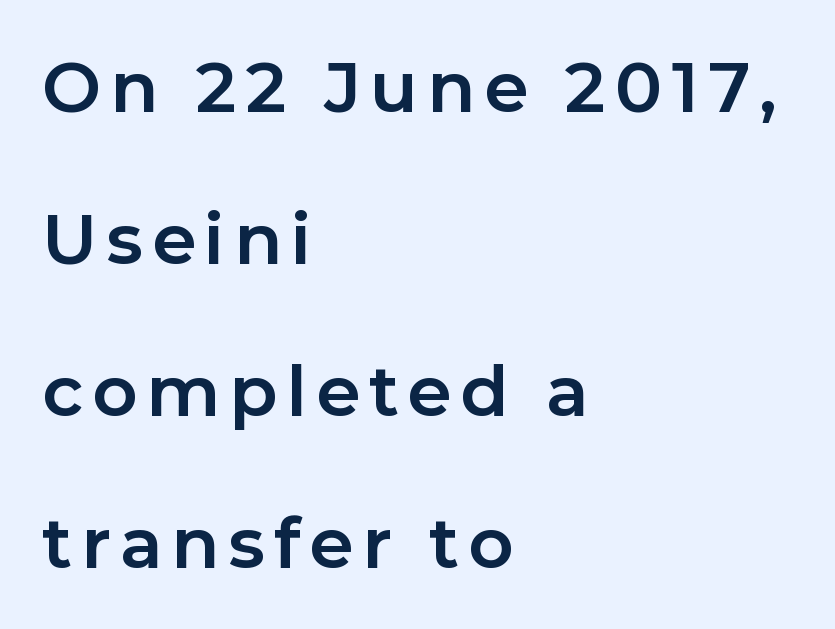
{"serif": "no", "italic": "no", "bold": "yes", "weight": "bold", "width": "normal", "stroke_contrast": "low", "x_height": "medium", "monospaced": "no", "underline": "no", "align": "left", "line_spacing": "loose", "line_spacing_ratio": 2.17, "glyph_px": 70}
